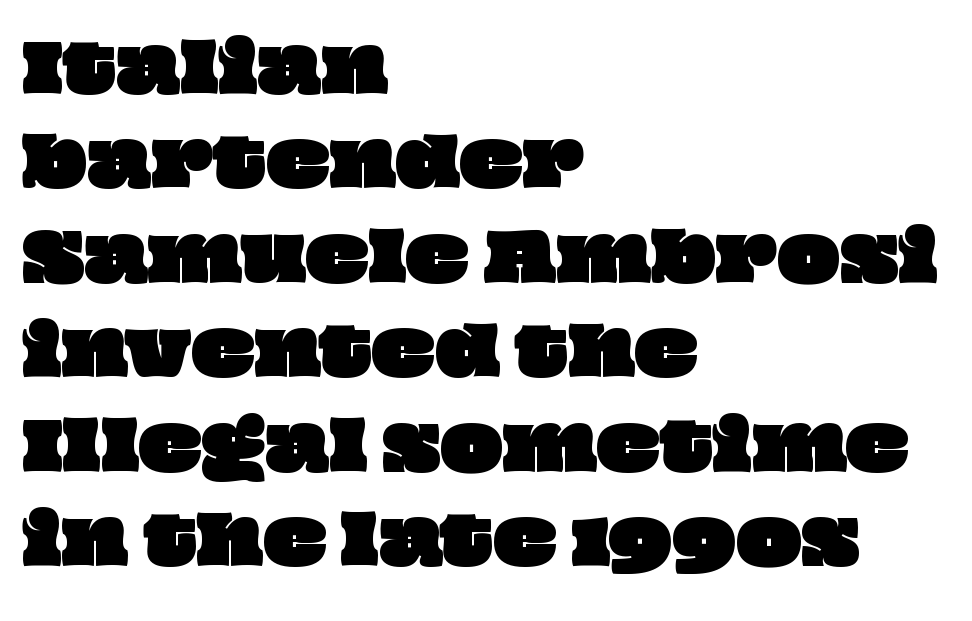
The image shows 66 px wide type; set left-aligned, normal line spacing (1.43x), normal letter spacing, not underlined; low stroke contrast and a large x-height.
